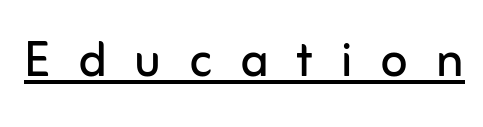
A typesetter would call this heavily tracked-out type. Do the letters lean? They stand straight. No chunkiness to these letters — they're not bold. Spacing verdict: proportional, widths tailored to each character. The rendered words wear a rule along their underside.
